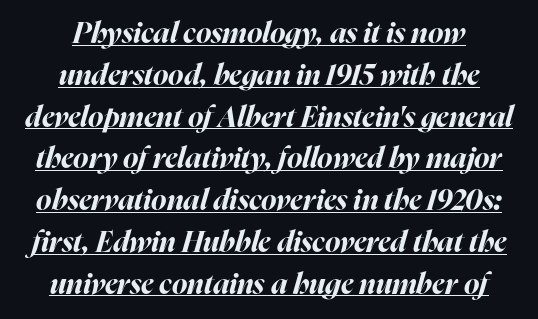
Q: Is the text bold? A: Yes.
Q: Is the text italic (slanted)? A: Yes, it leans right by about 16 degrees.
Q: Is the text underlined? A: Yes.
Q: How is the paragraph aligned? A: Centered.
Q: Is the spacing between letters normal or unusually wide? A: Normal.
Q: Is the spacing between lines tight, normal or loose? A: Normal.
Q: Width (condensed, normal, or wide)? A: Normal.
Q: Stroke contrast? A: High.
Q: x-height? A: Medium.
Q: Monospaced? A: No.
